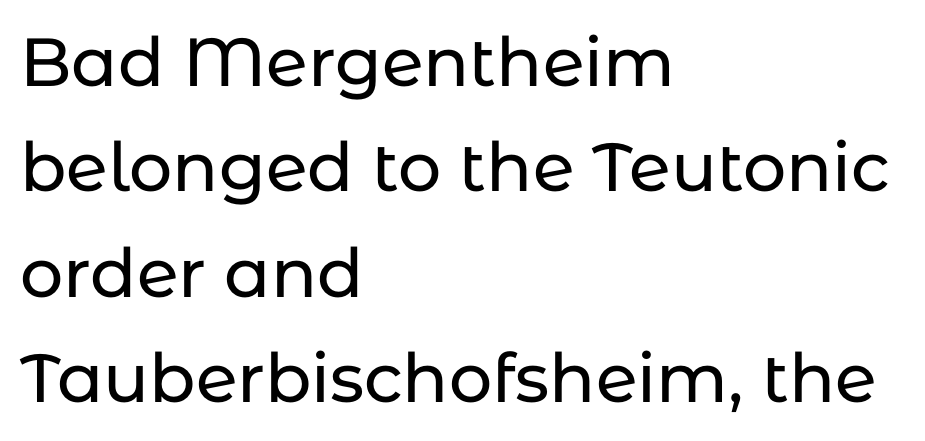
This is sans-serif lettering, the kind often seen on screens and signage. Where is the straight margin? On the left. Does extra space separate the letters? No, they use regular spacing. Do the characters align in a grid? No, the font is proportional.
